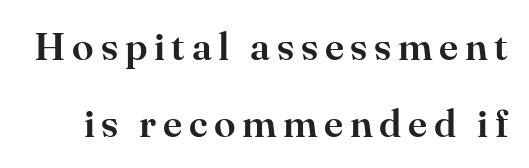
Q: Is the text italic (slanted)? A: No, it is upright.
Q: Is the typeface a serif or a sans-serif typeface? A: Serif.
Q: Is the text underlined? A: No.
Q: Is the spacing between lines tight, normal or loose? A: Loose.
Q: Width (condensed, normal, or wide)? A: Normal.
Q: Stroke contrast? A: High.
Q: x-height? A: Small.
Q: Monospaced? A: No.
